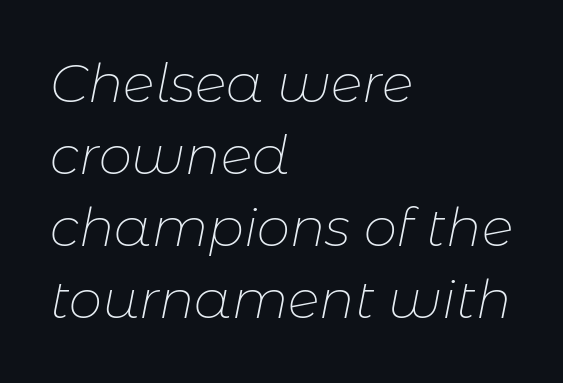
{"italic": "yes", "lean": "right", "slant_degrees": 11, "bold": "no", "weight": "thin", "width": "normal", "stroke_contrast": "low", "x_height": "medium", "monospaced": "no", "underline": "no", "align": "left", "line_spacing": "normal", "line_spacing_ratio": 1.36, "letter_spacing": "normal", "letter_spacing_em": 0.0, "glyph_px": 53}
